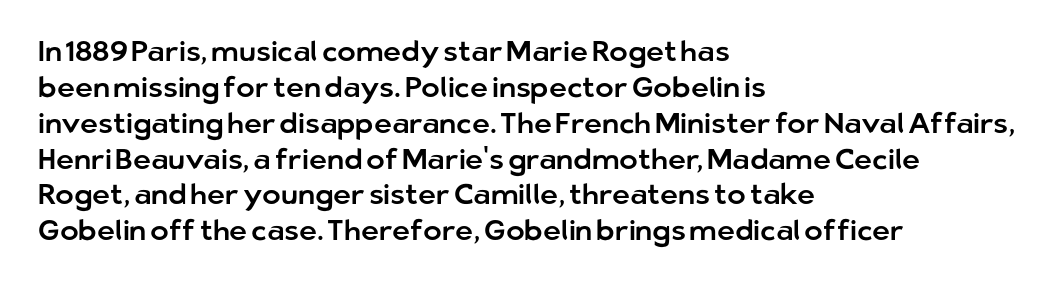
The image shows 28 px sans-serif type, upright; set left-aligned, normal line spacing (1.28x), normal letter spacing, not underlined; low stroke contrast and a medium x-height.
